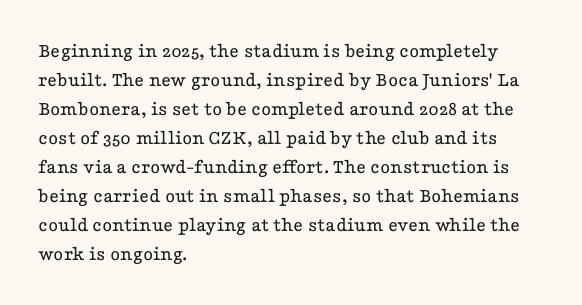
{"italic": "no", "bold": "no", "underline": "no", "align": "left", "line_spacing": "normal", "line_spacing_ratio": 1.38, "letter_spacing": "normal", "letter_spacing_em": 0.0, "glyph_px": 21}
